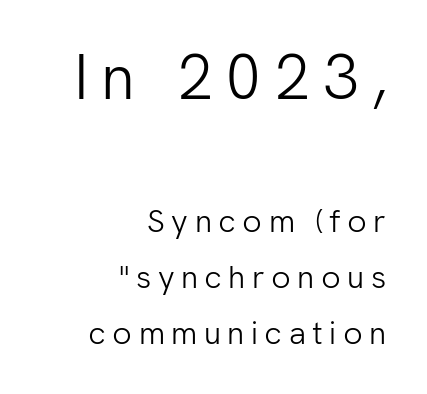
A clean baseline with only descenders dipping below it. The paragraph has a hard right edge and a soft left edge. Top chunk: large. Bottom chunk: small. Think of a printed novel: that variable character pitch is what you see here.
